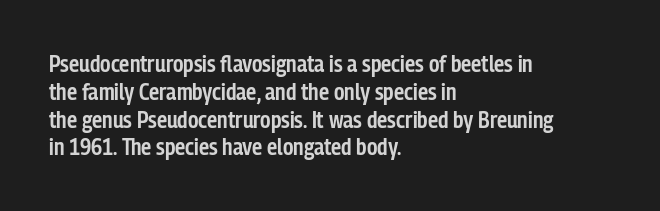
The image shows 23 px text type, upright; set left-aligned, line spacing 1.21x, normal letter spacing, not underlined.
